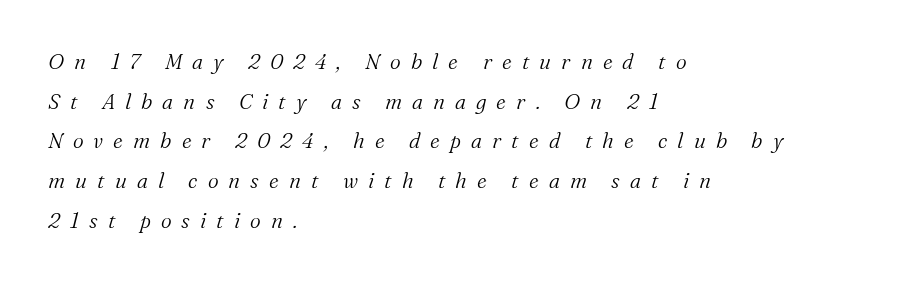
Reading down the block, your eye returns to a fixed left position each line. Any mark beneath the type? The region is blank. The line texture is sparse and dotted thanks to wide tracking. Posture: slanted. No extra ink here — the face is not bold.
